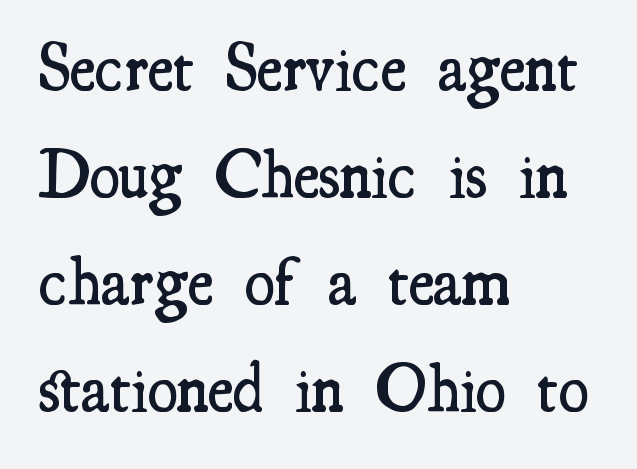
The image shows 69 px semibold, condensed serif type, upright; set left-aligned, normal line spacing (1.55x), normal letter spacing, not underlined; medium stroke contrast and a small x-height.
